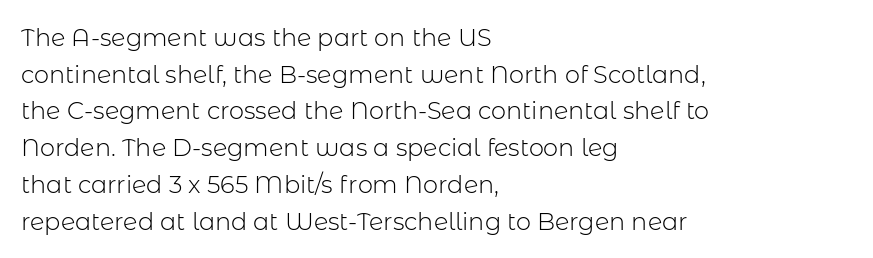
{"italic": "no", "bold": "no", "underline": "no", "align": "left", "line_spacing": "normal", "line_spacing_ratio": 1.53, "letter_spacing": "normal", "letter_spacing_em": 0.0, "glyph_px": 24}
